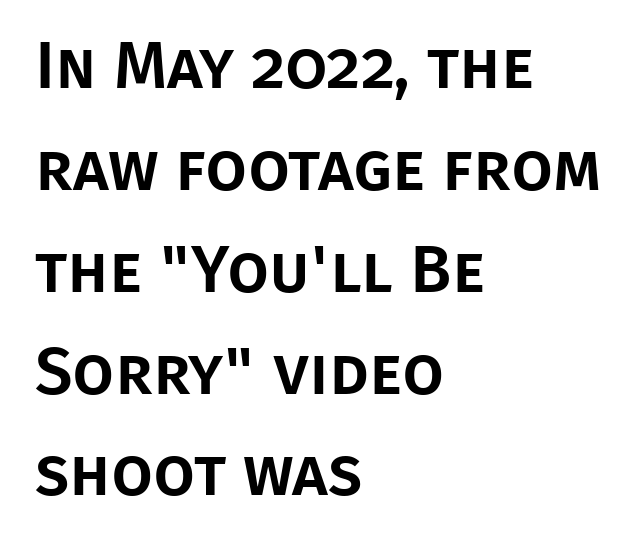
The image shows 67 px sans-serif type, upright; set left-aligned, normal line spacing (1.52x), normal letter spacing, not underlined; low stroke contrast and a large x-height.
